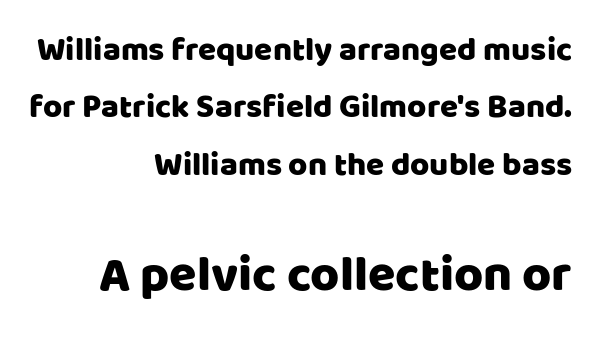
Q: Is the text italic (slanted)? A: No, it is upright.
Q: Is the typeface a serif or a sans-serif typeface? A: Sans-serif.
Q: Is the text underlined? A: No.
Q: How is the paragraph aligned? A: Right-aligned.
Q: Is the spacing between letters normal or unusually wide? A: Normal.
Q: Which block of text is set in a larger size, the first (top) or the second (bottom)? A: The second (bottom) one.
Q: Width (condensed, normal, or wide)? A: Normal.
Q: Stroke contrast? A: Low.
Q: x-height? A: Large.
Q: Monospaced? A: No.
